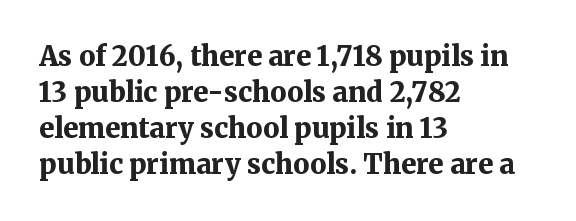
The image shows 27 px bold type, upright; set left-aligned, normal line spacing (1.33x), normal letter spacing, not underlined.
